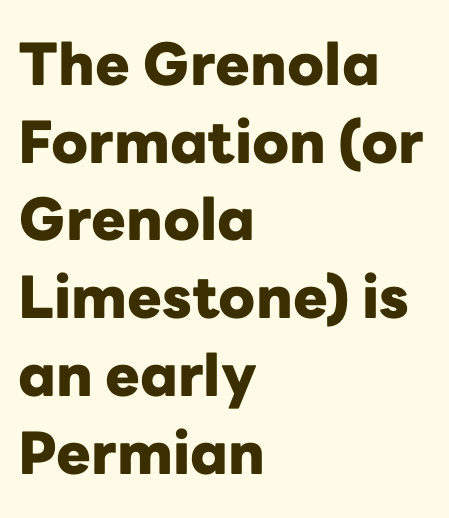
{"serif": "no", "italic": "no", "bold": "yes", "weight": "heavy", "width": "normal", "stroke_contrast": "low", "x_height": "medium", "monospaced": "no", "underline": "no", "align": "left", "line_spacing": "normal", "line_spacing_ratio": 1.34, "letter_spacing": "normal", "letter_spacing_em": 0.0, "glyph_px": 58}
